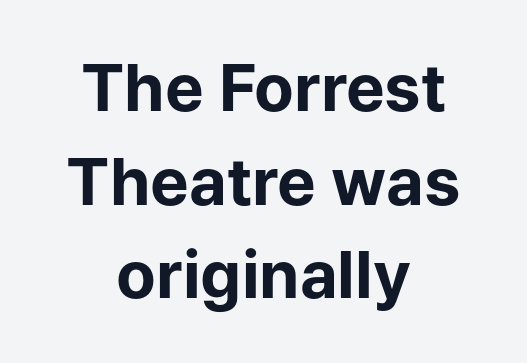
Q: Is the text bold? A: Yes.
Q: Is the text italic (slanted)? A: No, it is upright.
Q: Is the typeface a serif or a sans-serif typeface? A: Sans-serif.
Q: Is the text underlined? A: No.
Q: How is the paragraph aligned? A: Centered.
Q: Is the spacing between letters normal or unusually wide? A: Normal.
Q: Is the spacing between lines tight, normal or loose? A: Normal.
Q: Width (condensed, normal, or wide)? A: Normal.
Q: Stroke contrast? A: Low.
Q: x-height? A: Medium.
Q: Monospaced? A: No.
